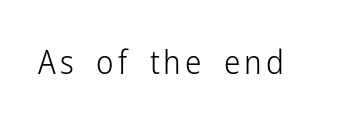
The image shows 33 px light, condensed sans-serif type, upright; set not underlined; low stroke contrast and a medium x-height.
